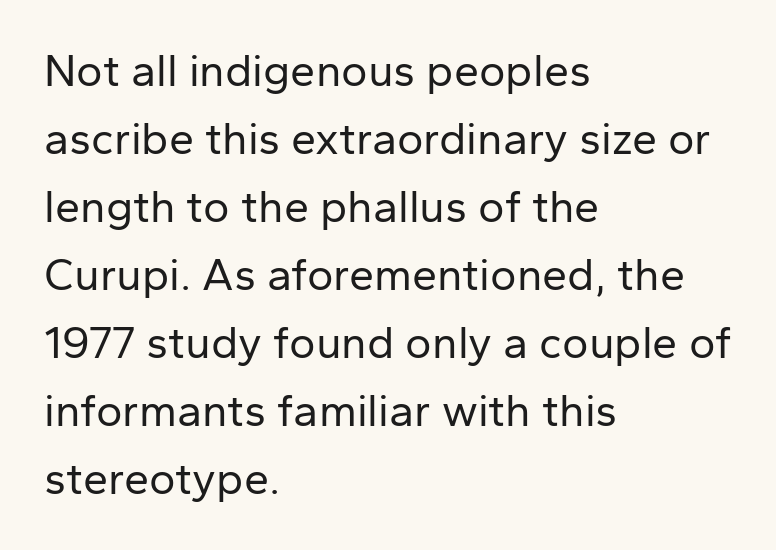
{"serif": "no", "italic": "no", "bold": "no", "weight": "regular", "width": "normal", "stroke_contrast": "low", "x_height": "medium", "monospaced": "no", "underline": "no", "align": "left", "line_spacing": "normal", "line_spacing_ratio": 1.51, "letter_spacing": "normal", "letter_spacing_em": 0.0, "glyph_px": 45}
